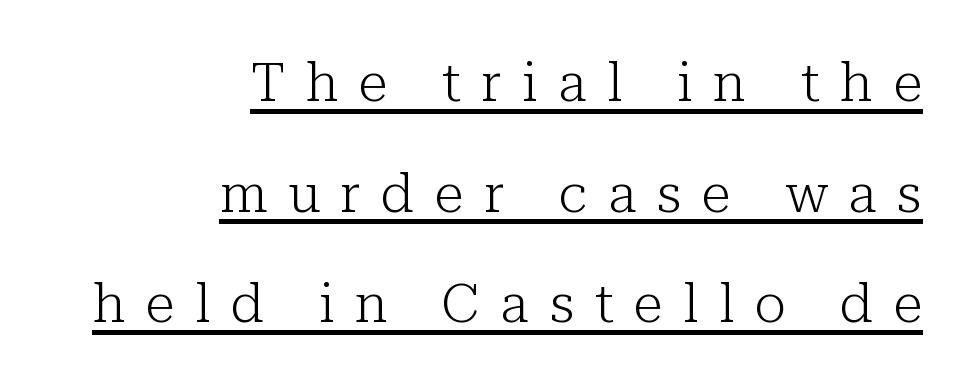
The vertical gap from one line to the next is large. A quiet, ordinary-to-light weight characterises the typeface. Caption: multi-line text, flush right, ragged left. Underlining? Definitely there.
